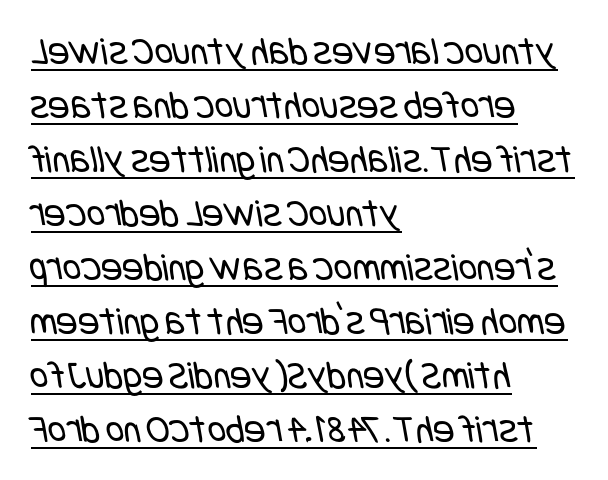
{"serif": "no", "bold": "no", "weight": "regular", "width": "condensed", "stroke_contrast": "low", "x_height": "large", "underline": "yes", "align": "left", "line_spacing": "normal", "line_spacing_ratio": 1.35, "letter_spacing": "normal", "letter_spacing_em": 0.0, "glyph_px": 40}
